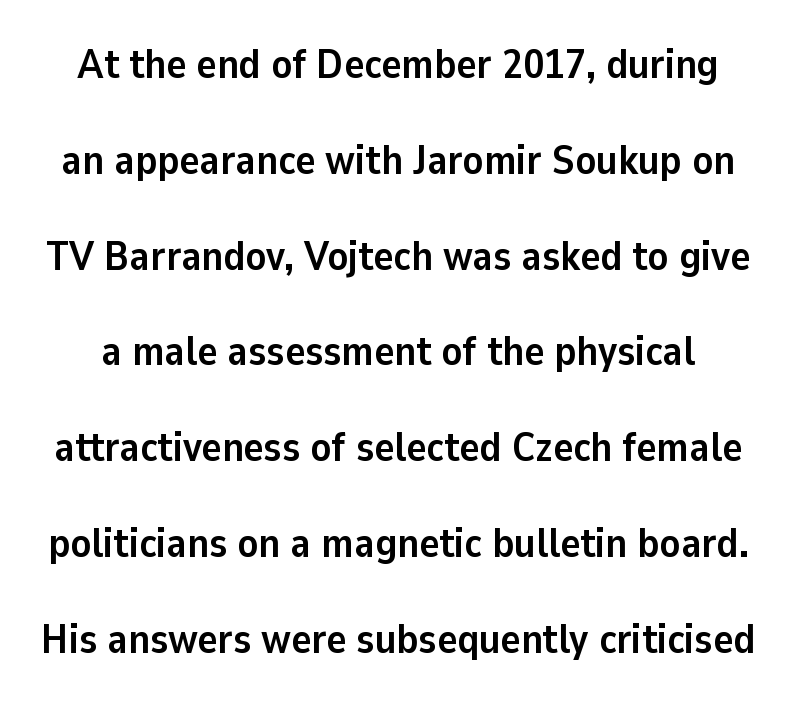
{"serif": "no", "italic": "no", "bold": "yes", "weight": "semibold", "width": "normal", "stroke_contrast": "low", "x_height": "medium", "monospaced": "no", "underline": "no", "line_spacing": "loose", "line_spacing_ratio": 2.28, "letter_spacing": "normal", "letter_spacing_em": 0.0, "glyph_px": 42}
